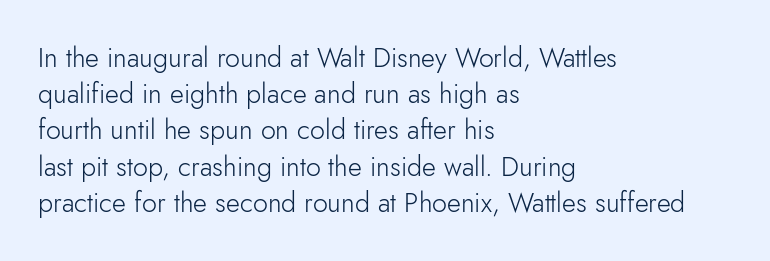
The image shows 27 px text type, upright; set left-aligned, normal line spacing (1.34x), normal letter spacing, not underlined.
